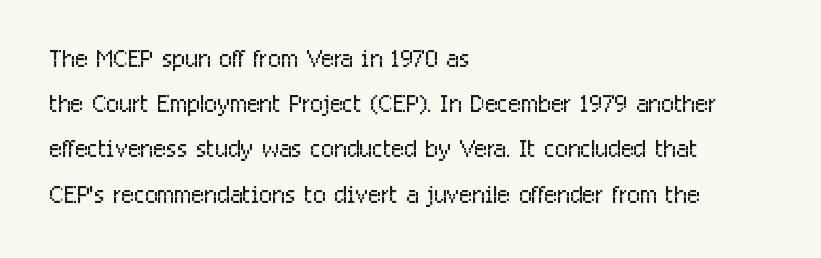
The lettering stays uniformly vertical, giving the passage a roman look. These lines stack with their left ends in a neat column. Varying glyph widths throughout — classic text-font behaviour. The rendering uses a moderate line-height, typical for paragraphs. This sample uses a sans-serif face.
